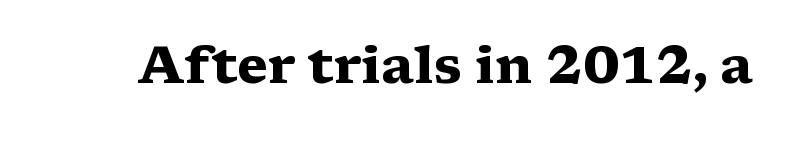
The image shows 51 px heavy, wide serif type, upright; set normal letter spacing, not underlined; medium stroke contrast and a medium x-height.
